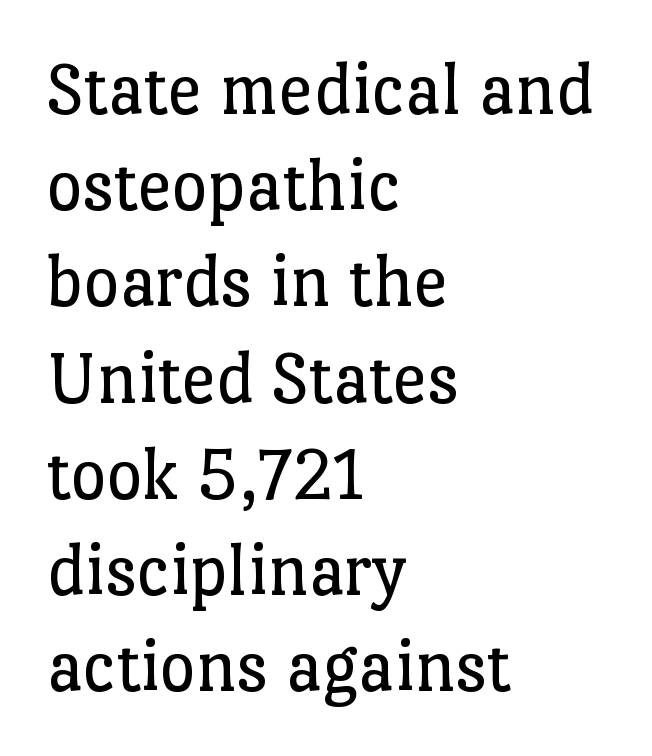
Q: Is the text bold? A: No.
Q: Is the text italic (slanted)? A: No, it is upright.
Q: Is the typeface a serif or a sans-serif typeface? A: Serif.
Q: Is the text underlined? A: No.
Q: How is the paragraph aligned? A: Left-aligned.
Q: Is the spacing between letters normal or unusually wide? A: Normal.
Q: Is the spacing between lines tight, normal or loose? A: Normal.
Q: Width (condensed, normal, or wide)? A: Normal.
Q: Stroke contrast? A: Low.
Q: x-height? A: Medium.
Q: Monospaced? A: No.
